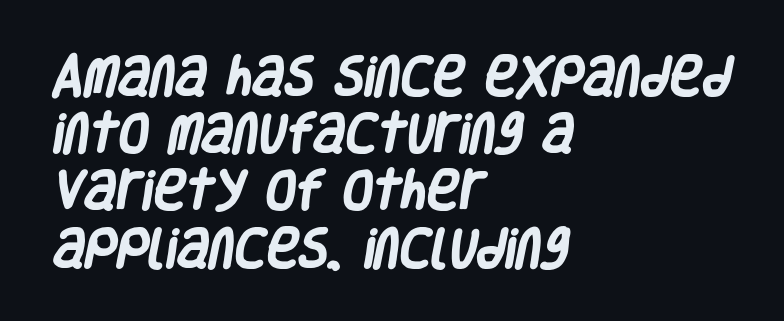
{"serif": "no", "bold": "yes", "weight": "heavy", "width": "condensed", "stroke_contrast": "low", "x_height": "large", "monospaced": "no", "underline": "no", "align": "left", "line_spacing": "normal", "line_spacing_ratio": 1.3, "letter_spacing": "normal", "letter_spacing_em": 0.0, "glyph_px": 44}
